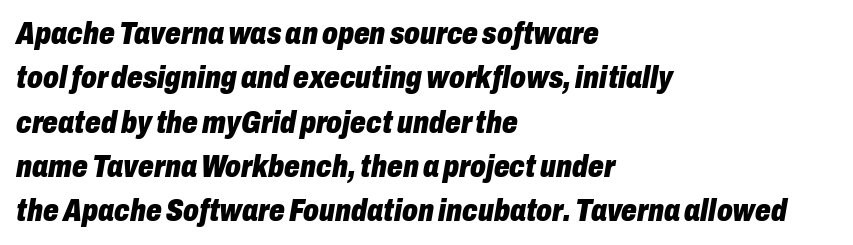
Q: Is the text bold? A: Yes.
Q: Is the text italic (slanted)? A: Yes, it leans right by about 10 degrees.
Q: Is the text underlined? A: No.
Q: How is the paragraph aligned? A: Left-aligned.
Q: Is the spacing between letters normal or unusually wide? A: Normal.
Q: Is the spacing between lines tight, normal or loose? A: Normal.
Q: Width (condensed, normal, or wide)? A: Condensed.
Q: Stroke contrast? A: Low.
Q: x-height? A: Medium.
Q: Monospaced? A: No.
